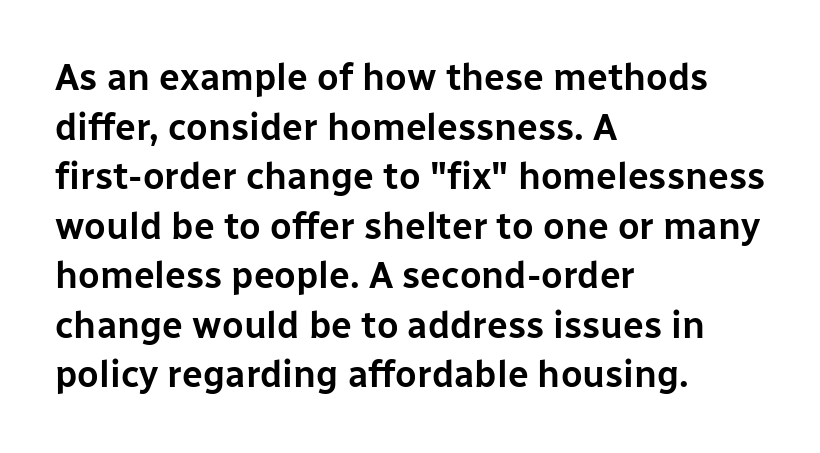
The image shows 37 px sans-serif type, upright; set left-aligned, normal line spacing (1.34x), normal letter spacing, not underlined; low stroke contrast and a medium x-height.
